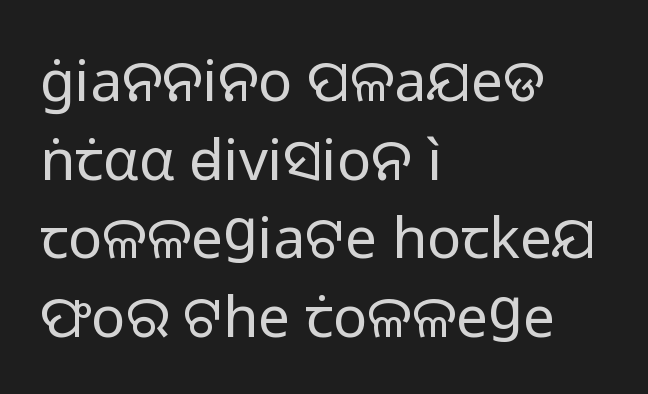
{"serif": "no", "italic": "no", "bold": "no", "weight": "regular", "width": "normal", "stroke_contrast": "low", "x_height": "medium", "monospaced": "no", "underline": "no", "align": "left", "line_spacing": "normal", "line_spacing_ratio": 1.38, "letter_spacing": "normal", "letter_spacing_em": 0.0, "glyph_px": 57}
